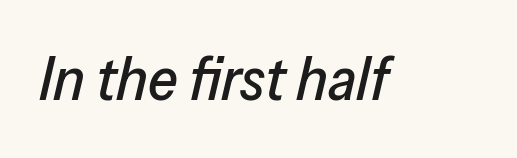
The image shows 61 px text type, italic (leaning right); set normal letter spacing, not underlined; low stroke contrast and a medium x-height.
